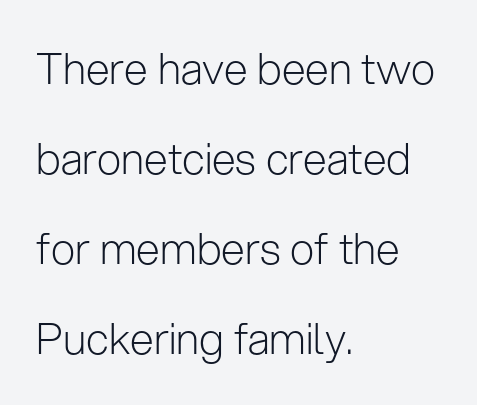
Quick note: not italic, upright. Check where the strokes stop: nothing finishes them off — pure sans. The space beneath each line is pristine and unruled. These lines keep a tight, regular rhythm from letter to letter. The rendering uses a large line-height, opening up the rows. The strokes are not fattened; the text isn't bold.
